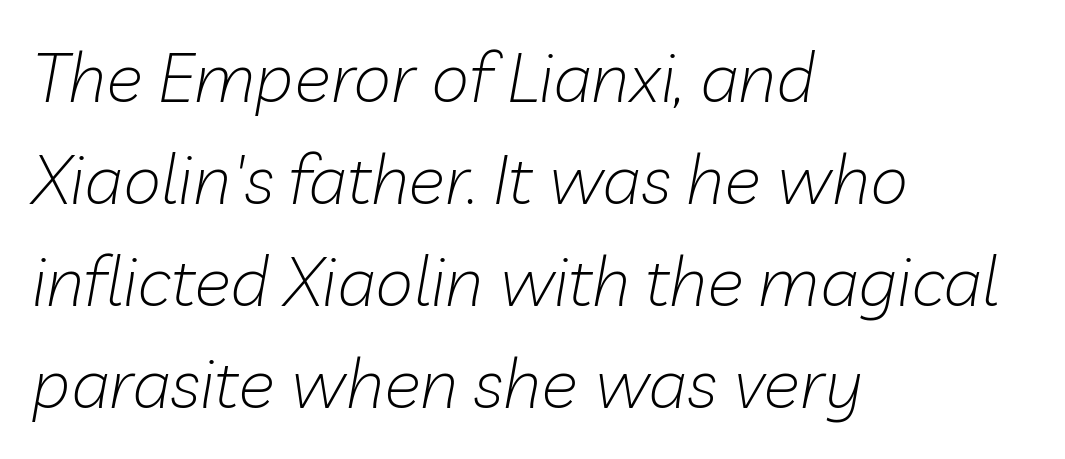
The image shows 69 px light type, italic (leaning right); set left-aligned, normal line spacing (1.48x), normal letter spacing, not underlined; low stroke contrast and a medium x-height.
